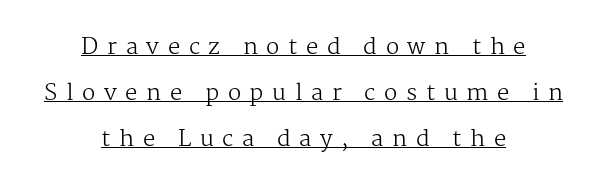
The image shows 22 px text type, upright; set centered, loose line spacing (2.08x), unusually wide letter spacing (+0.39 em), underlined.
